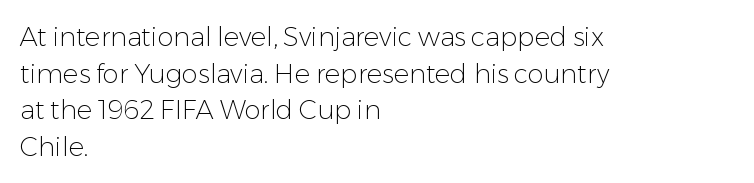
The image shows 26 px text type, upright; set left-aligned, normal line spacing (1.41x), normal letter spacing, not underlined.
